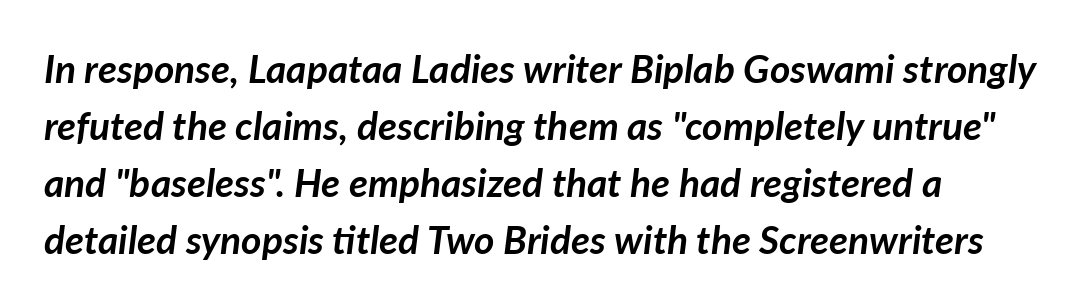
Q: Is the text bold? A: Yes.
Q: Is the text italic (slanted)? A: Yes, it leans right by about 7 degrees.
Q: Is the text underlined? A: No.
Q: How is the paragraph aligned? A: Left-aligned.
Q: Is the spacing between letters normal or unusually wide? A: Normal.
Q: Is the spacing between lines tight, normal or loose? A: Normal.
Q: Width (condensed, normal, or wide)? A: Normal.
Q: Stroke contrast? A: Low.
Q: x-height? A: Medium.
Q: Monospaced? A: No.
